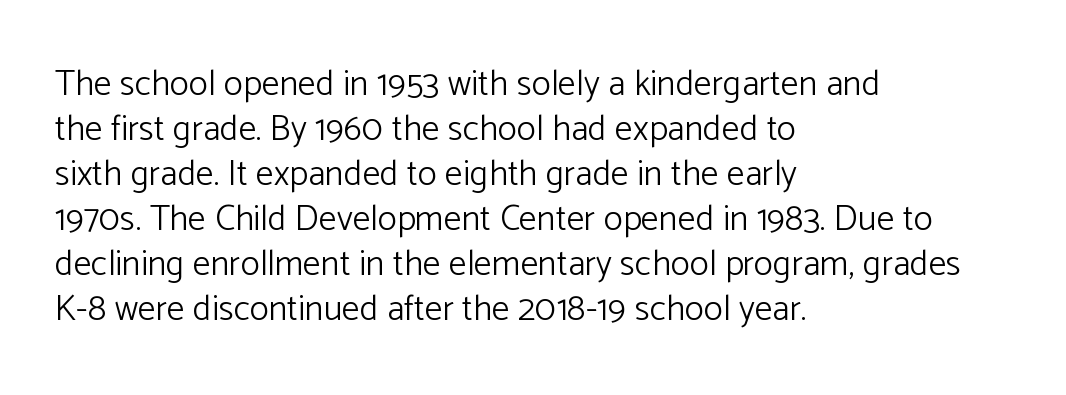
Q: Is the text bold? A: No.
Q: Is the text italic (slanted)? A: No, it is upright.
Q: Is the typeface a serif or a sans-serif typeface? A: Sans-serif.
Q: Is the text underlined? A: No.
Q: How is the paragraph aligned? A: Left-aligned.
Q: Is the spacing between letters normal or unusually wide? A: Normal.
Q: Is the spacing between lines tight, normal or loose? A: Normal.
Q: Width (condensed, normal, or wide)? A: Normal.
Q: Stroke contrast? A: Low.
Q: x-height? A: Medium.
Q: Monospaced? A: No.
